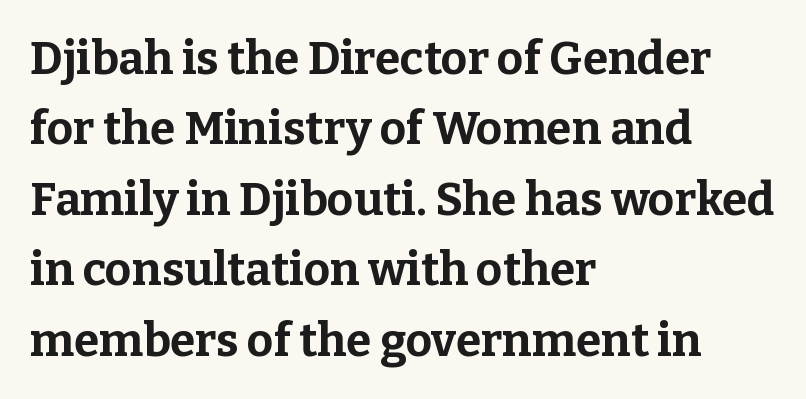
{"serif": "yes", "italic": "no", "bold": "yes", "weight": "bold", "width": "normal", "stroke_contrast": "low", "x_height": "medium", "monospaced": "no", "underline": "no", "align": "left", "line_spacing": "normal", "line_spacing_ratio": 1.53, "letter_spacing": "normal", "letter_spacing_em": 0.0, "glyph_px": 46}
